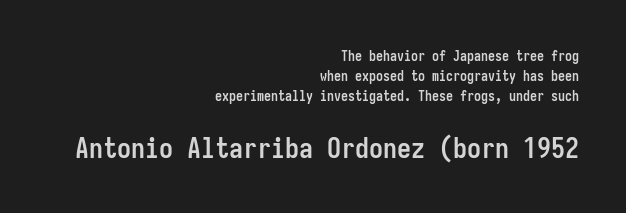
Q: Is the text bold? A: Yes.
Q: Is the text italic (slanted)? A: No, it is upright.
Q: Is the typeface a serif or a sans-serif typeface? A: Sans-serif.
Q: Is the text underlined? A: No.
Q: How is the paragraph aligned? A: Right-aligned.
Q: Is the spacing between letters normal or unusually wide? A: Normal.
Q: Is the spacing between lines tight, normal or loose? A: Normal.
Q: Which block of text is set in a larger size, the first (top) or the second (bottom)? A: The second (bottom) one.
Q: Width (condensed, normal, or wide)? A: Condensed.
Q: Stroke contrast? A: Low.
Q: x-height? A: Medium.
Q: Monospaced? A: Yes.
